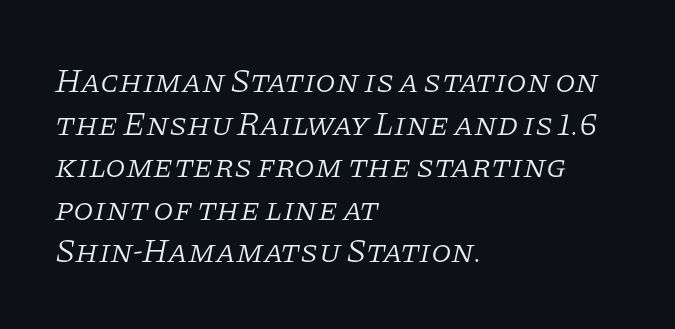
{"serif": "yes", "italic": "yes", "lean": "right", "slant_degrees": 11, "bold": "no", "weight": "light", "width": "normal", "stroke_contrast": "low", "x_height": "large", "monospaced": "no", "underline": "no", "align": "left", "line_spacing": "normal", "line_spacing_ratio": 1.29, "letter_spacing": "normal", "letter_spacing_em": 0.0, "glyph_px": 33}
